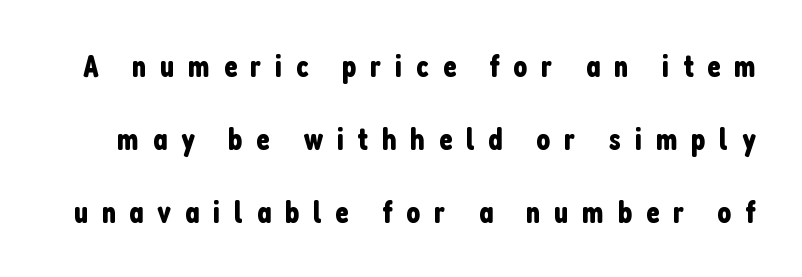
Tall strokes in this sample are plumb rather than angled. This sample has the flowing, uneven cadence of proportional lettering. Plain, unruled lines of type. The designer went with a sans here, leaving each stem footless.
